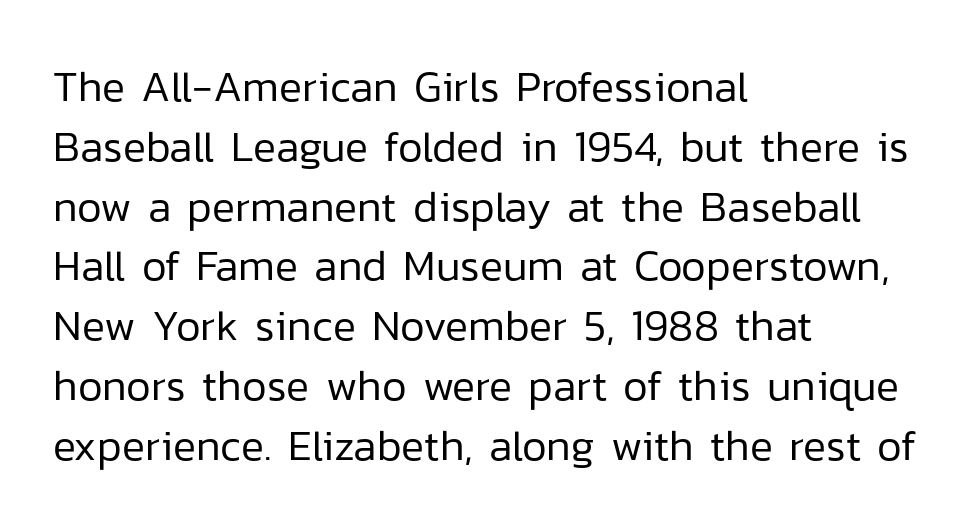
Summary of weight: not heavy and not bold. Caption: multi-line text, flush left, ragged right. This sample uses an upright cut, with every glyph sitting square on the baseline. Leading: standard.
